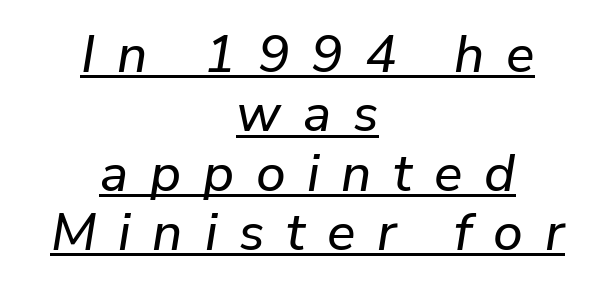
The font's italic variant was chosen for this text. The space between consecutive lines is stingy. The whitespace from short lines is split evenly between both sides. How are the letters spaced? Widely, with obvious added tracking.
